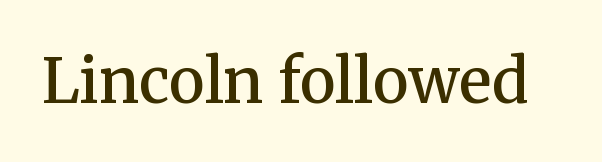
Q: Is the text bold? A: Semi-bold.
Q: Is the text italic (slanted)? A: No, it is upright.
Q: Is the typeface a serif or a sans-serif typeface? A: Serif.
Q: Is the text underlined? A: No.
Q: Is the spacing between letters normal or unusually wide? A: Normal.
Q: Width (condensed, normal, or wide)? A: Normal.
Q: Stroke contrast? A: Medium.
Q: x-height? A: Medium.
Q: Monospaced? A: No.
